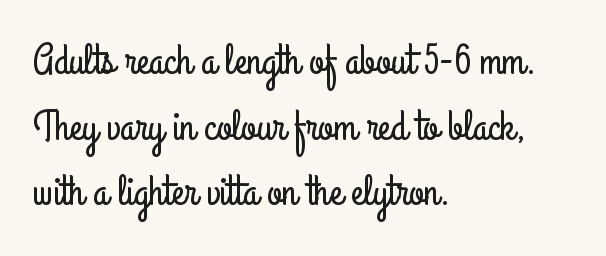
Q: Is the typeface a serif or a sans-serif typeface? A: Sans-serif.
Q: Is the text underlined? A: No.
Q: How is the paragraph aligned? A: Left-aligned.
Q: Is the spacing between letters normal or unusually wide? A: Normal.
Q: Is the spacing between lines tight, normal or loose? A: Normal.
Q: Width (condensed, normal, or wide)? A: Condensed.
Q: Stroke contrast? A: Low.
Q: x-height? A: Small.
Q: Monospaced? A: No.
